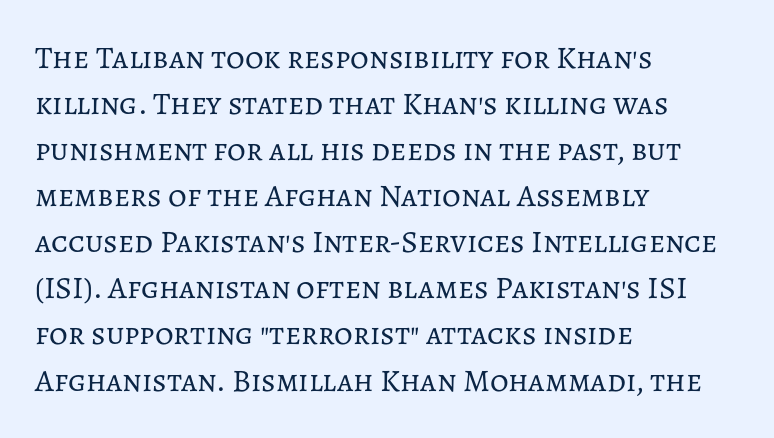
Q: Is the text bold? A: No.
Q: Is the text italic (slanted)? A: No, it is upright.
Q: Is the text underlined? A: No.
Q: How is the paragraph aligned? A: Left-aligned.
Q: Is the spacing between letters normal or unusually wide? A: Normal.
Q: Is the spacing between lines tight, normal or loose? A: Normal.
Q: Width (condensed, normal, or wide)? A: Normal.
Q: Stroke contrast? A: Low.
Q: x-height? A: Medium.
Q: Monospaced? A: No.
